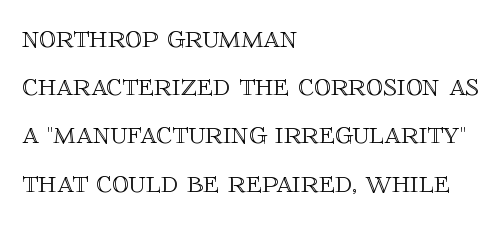
Whoever set this chose a conventional vertical rhythm. These lines stack with their left ends in a neat column. Posture: straight, roman, zero tilt. Is this a fixed-width face? No — the glyphs have proportional, varying widths.
